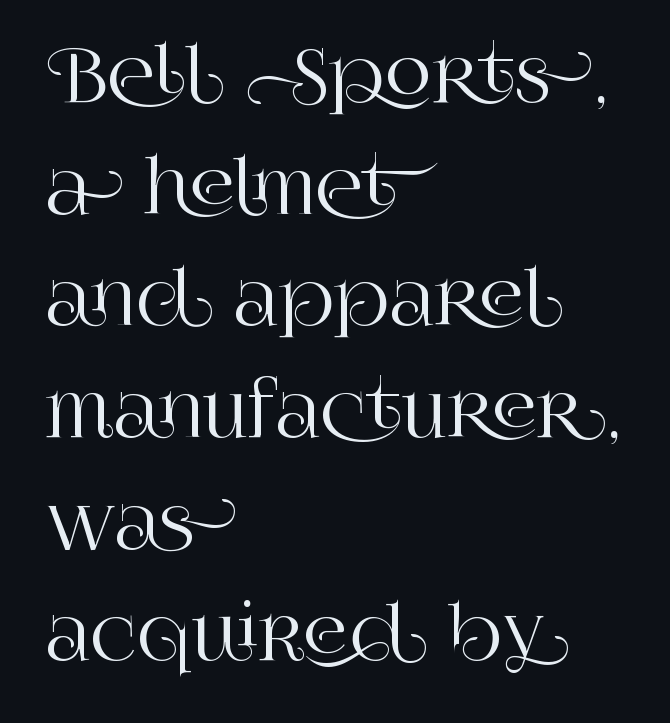
Look at the tracking — it's just the regular setting, nothing added. Rendered with straight, roman letterforms. Reading down the column, the eye jumps a familiar distance to each next line. The type family on display is of the serif kind. Layout note: lines flush left.
